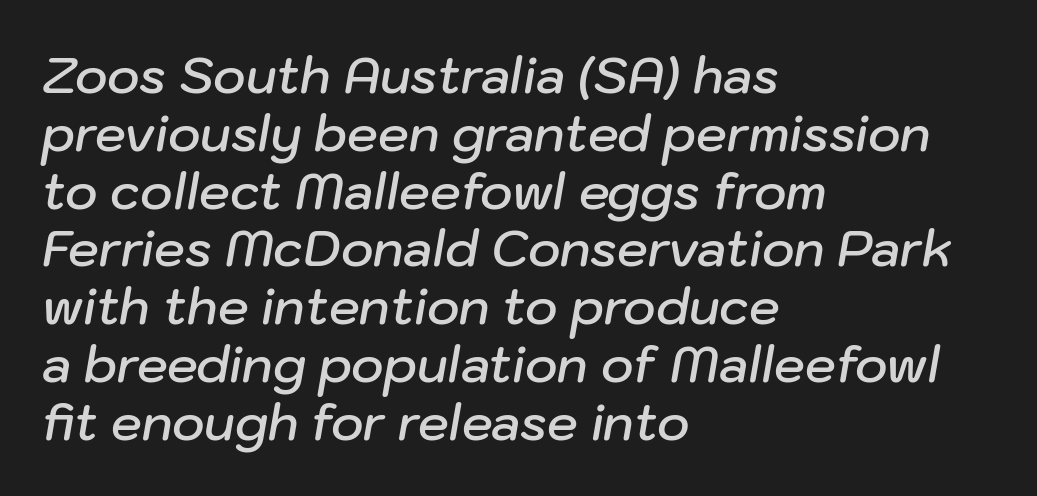
Q: Is the text bold? A: Semi-bold.
Q: Is the text italic (slanted)? A: Yes, it leans right by about 10 degrees.
Q: Is the text underlined? A: No.
Q: How is the paragraph aligned? A: Left-aligned.
Q: Is the spacing between letters normal or unusually wide? A: Normal.
Q: Width (condensed, normal, or wide)? A: Normal.
Q: Stroke contrast? A: Low.
Q: x-height? A: Medium.
Q: Monospaced? A: No.
